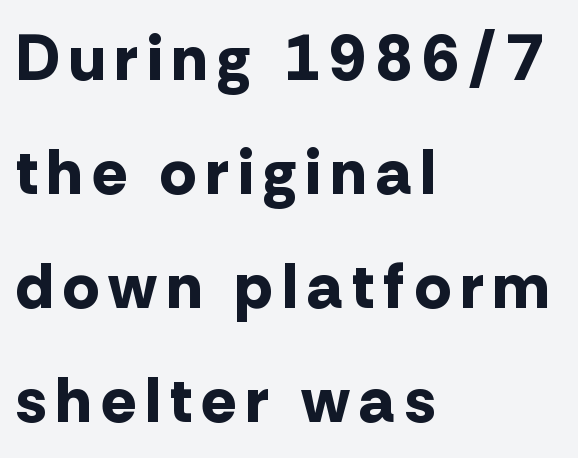
{"serif": "no", "italic": "no", "bold": "yes", "weight": "bold", "width": "normal", "stroke_contrast": "low", "x_height": "medium", "monospaced": "no", "underline": "no", "align": "left", "line_spacing_ratio": 1.78, "glyph_px": 64}
